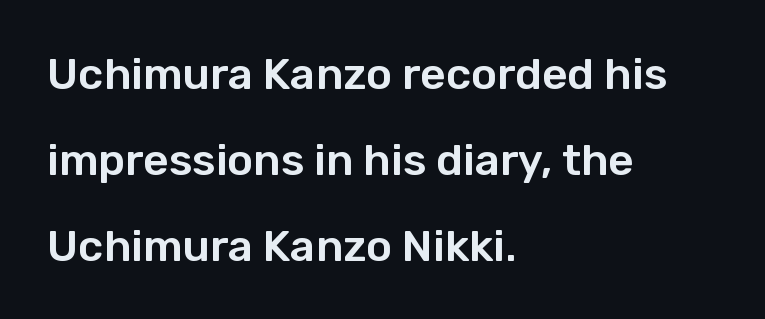
Q: Is the text italic (slanted)? A: No, it is upright.
Q: Is the typeface a serif or a sans-serif typeface? A: Sans-serif.
Q: Is the text underlined? A: No.
Q: How is the paragraph aligned? A: Left-aligned.
Q: Is the spacing between letters normal or unusually wide? A: Normal.
Q: Is the spacing between lines tight, normal or loose? A: Loose.
Q: Width (condensed, normal, or wide)? A: Normal.
Q: Stroke contrast? A: Low.
Q: x-height? A: Medium.
Q: Monospaced? A: No.
